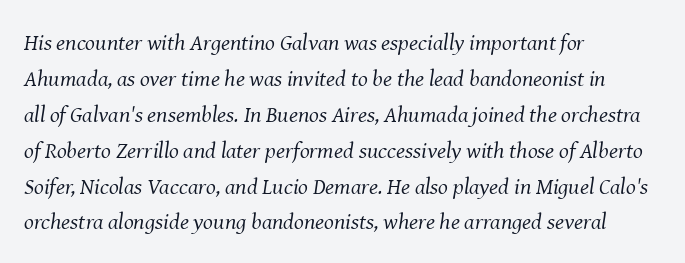
Q: Is the text bold? A: No.
Q: Is the text italic (slanted)? A: Yes, it leans right by about 8 degrees.
Q: Is the text underlined? A: No.
Q: How is the paragraph aligned? A: Left-aligned.
Q: Is the spacing between letters normal or unusually wide? A: Normal.
Q: Is the spacing between lines tight, normal or loose? A: Normal.
